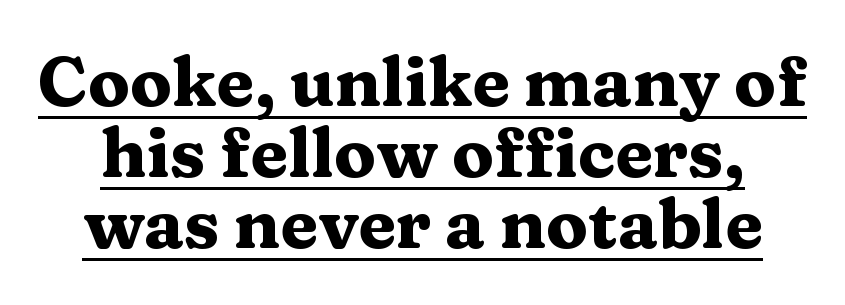
Q: Is the text bold? A: Yes.
Q: Is the text italic (slanted)? A: No, it is upright.
Q: Is the typeface a serif or a sans-serif typeface? A: Serif.
Q: Is the text underlined? A: Yes.
Q: Is the spacing between letters normal or unusually wide? A: Normal.
Q: Is the spacing between lines tight, normal or loose? A: Tight.
Q: Width (condensed, normal, or wide)? A: Wide.
Q: Stroke contrast? A: Medium.
Q: x-height? A: Medium.
Q: Monospaced? A: No.
